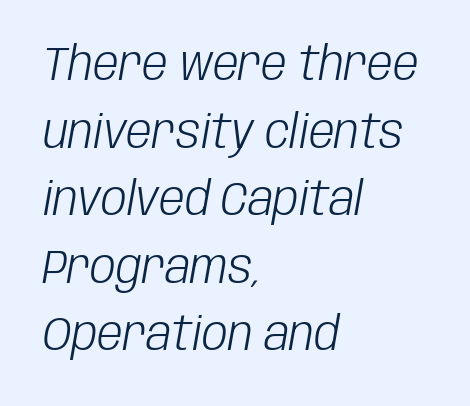
{"italic": "yes", "lean": "right", "slant_degrees": 10, "bold": "no", "weight": "light", "width": "condensed", "stroke_contrast": "low", "x_height": "large", "monospaced": "no", "underline": "no", "align": "left", "line_spacing": "normal", "line_spacing_ratio": 1.47, "letter_spacing": "normal", "letter_spacing_em": 0.0, "glyph_px": 46}
